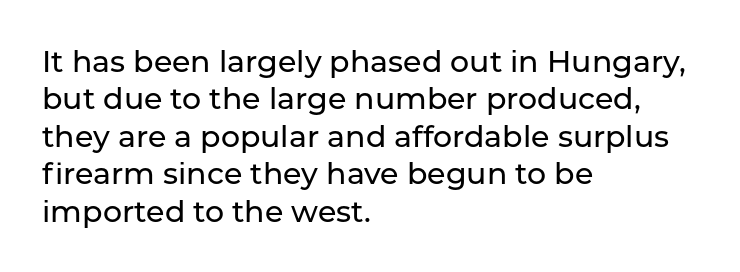
{"serif": "no", "italic": "no", "width": "normal", "stroke_contrast": "low", "x_height": "medium", "monospaced": "no", "underline": "no", "align": "left", "line_spacing": "normal", "line_spacing_ratio": 1.25, "letter_spacing": "normal", "letter_spacing_em": 0.0, "glyph_px": 30}
